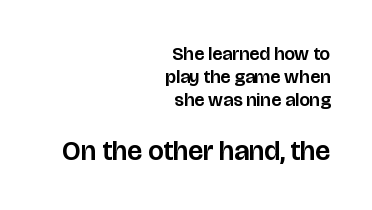
Q: Is the text italic (slanted)? A: No, it is upright.
Q: Is the typeface a serif or a sans-serif typeface? A: Sans-serif.
Q: Is the text underlined? A: No.
Q: How is the paragraph aligned? A: Right-aligned.
Q: Is the spacing between letters normal or unusually wide? A: Normal.
Q: Which block of text is set in a larger size, the first (top) or the second (bottom)? A: The second (bottom) one.
Q: Width (condensed, normal, or wide)? A: Normal.
Q: Stroke contrast? A: Low.
Q: x-height? A: Large.
Q: Monospaced? A: No.
